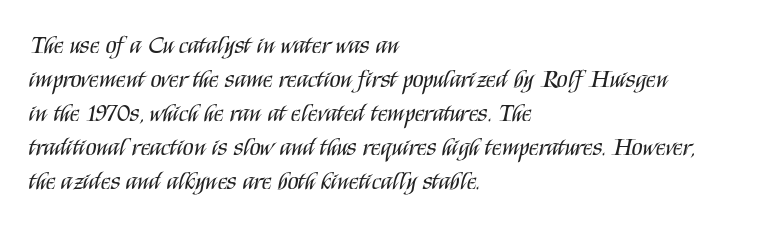
{"bold": "no", "underline": "no", "align": "left", "line_spacing": "normal", "line_spacing_ratio": 1.36, "letter_spacing": "normal", "letter_spacing_em": 0.0, "glyph_px": 25}
